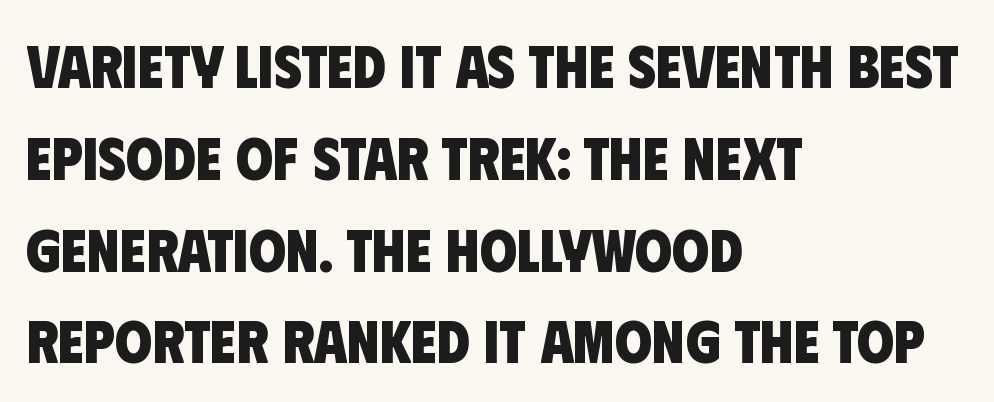
Q: Is the text bold? A: Yes.
Q: Is the typeface a serif or a sans-serif typeface? A: Sans-serif.
Q: Is the text underlined? A: No.
Q: How is the paragraph aligned? A: Left-aligned.
Q: Is the spacing between letters normal or unusually wide? A: Normal.
Q: Is the spacing between lines tight, normal or loose? A: Normal.
Q: Width (condensed, normal, or wide)? A: Condensed.
Q: Stroke contrast? A: Low.
Q: x-height? A: Large.
Q: Monospaced? A: No.
